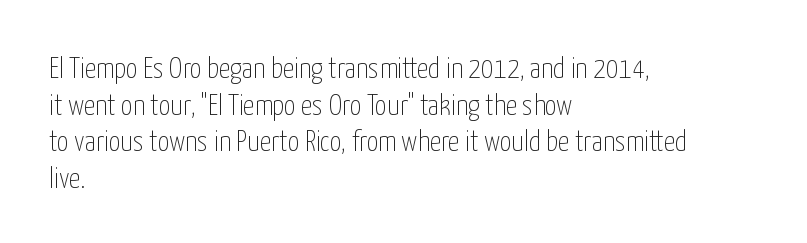
{"serif": "no", "italic": "no", "bold": "no", "weight": "thin", "width": "condensed", "stroke_contrast": "low", "x_height": "medium", "monospaced": "no", "underline": "no", "align": "left", "line_spacing": "normal", "line_spacing_ratio": 1.26, "letter_spacing": "normal", "letter_spacing_em": 0.0, "glyph_px": 29}
